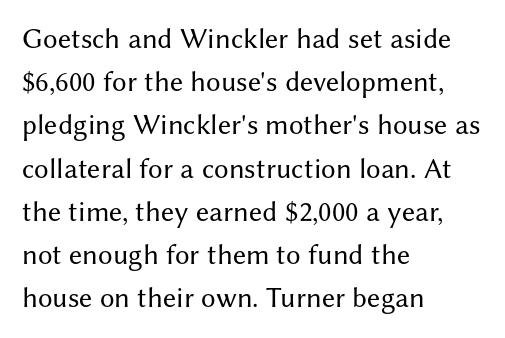
Q: Is the text bold? A: No.
Q: Is the text italic (slanted)? A: No, it is upright.
Q: Is the typeface a serif or a sans-serif typeface? A: Sans-serif.
Q: Is the text underlined? A: No.
Q: How is the paragraph aligned? A: Left-aligned.
Q: Is the spacing between letters normal or unusually wide? A: Normal.
Q: Is the spacing between lines tight, normal or loose? A: Normal.
Q: Width (condensed, normal, or wide)? A: Normal.
Q: Stroke contrast? A: Medium.
Q: x-height? A: Medium.
Q: Monospaced? A: No.
